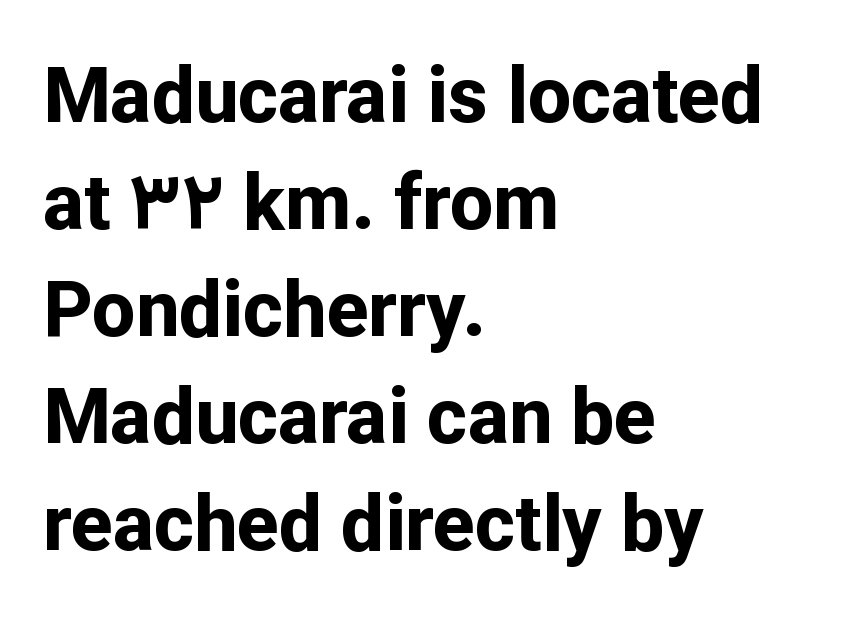
The image shows 77 px bold sans-serif type, upright; set left-aligned, normal line spacing (1.39x), normal letter spacing, not underlined; low stroke contrast and a medium x-height.
